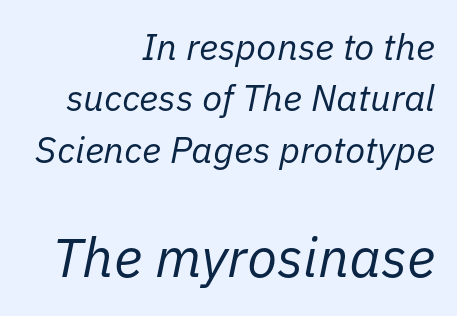
The image shows 55 px regular-weight type, italic (leaning right); set right-aligned, normal line spacing (1.39x), normal letter spacing, not underlined; the second (bottom) block is 1.49x larger; low stroke contrast and a medium x-height.
